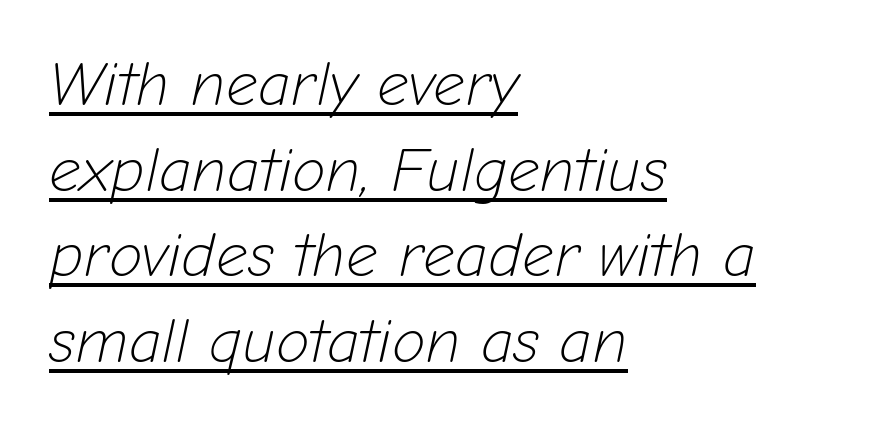
{"italic": "yes", "lean": "right", "slant_degrees": 12, "bold": "no", "weight": "light", "width": "normal", "stroke_contrast": "low", "x_height": "medium", "monospaced": "no", "underline": "yes", "align": "left", "line_spacing": "normal", "line_spacing_ratio": 1.38, "letter_spacing": "normal", "letter_spacing_em": 0.0, "glyph_px": 62}
